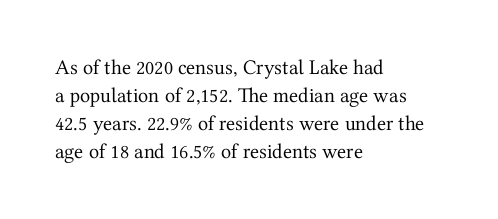
{"italic": "no", "bold": "no", "underline": "no", "align": "left", "line_spacing": "normal", "line_spacing_ratio": 1.34, "letter_spacing": "normal", "letter_spacing_em": 0.0, "glyph_px": 21}
